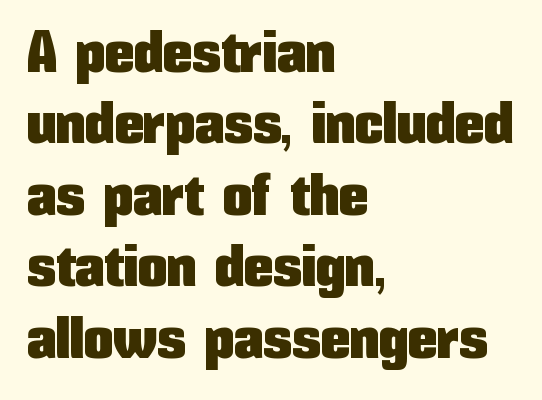
The setting favours the left margin, as ordinary paragraphs usually do. Is the letter spacing exaggerated? No — it looks like the ordinary default. No word sits above an underline. This sample has the flowing, uneven cadence of proportional lettering. A sans-serif font was chosen for this passage.
